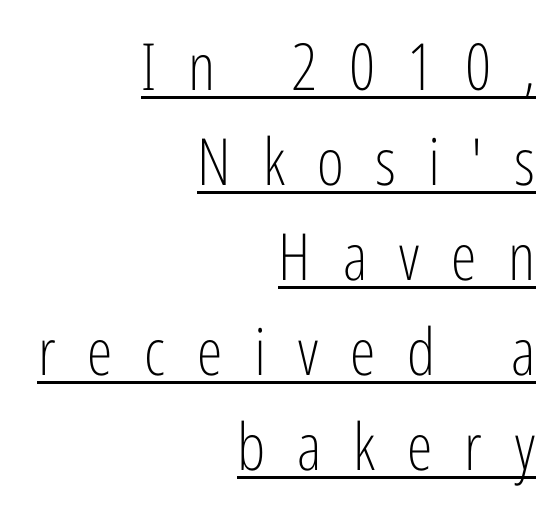
Q: Is the text bold? A: No.
Q: Is the text italic (slanted)? A: No, it is upright.
Q: Is the typeface a serif or a sans-serif typeface? A: Sans-serif.
Q: Is the text underlined? A: Yes.
Q: How is the paragraph aligned? A: Right-aligned.
Q: Is the spacing between letters normal or unusually wide? A: Unusually wide.
Q: Is the spacing between lines tight, normal or loose? A: Normal.
Q: Width (condensed, normal, or wide)? A: Condensed.
Q: Stroke contrast? A: Low.
Q: x-height? A: Medium.
Q: Monospaced? A: No.
